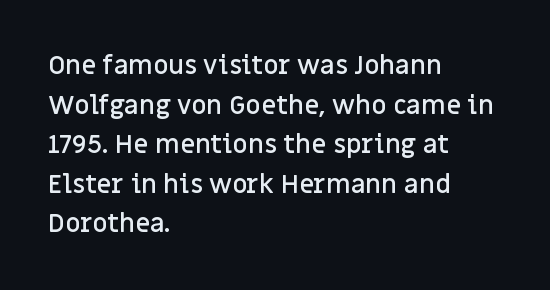
Q: Is the text bold? A: Semi-bold.
Q: Is the text italic (slanted)? A: No, it is upright.
Q: Is the text underlined? A: No.
Q: How is the paragraph aligned? A: Left-aligned.
Q: Is the spacing between letters normal or unusually wide? A: Normal.
Q: Is the spacing between lines tight, normal or loose? A: Normal.
